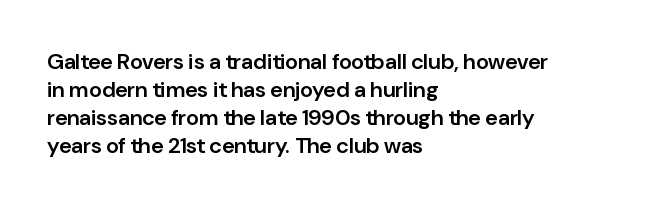
Quick note: underline off. Left-aligned paragraph, ragged on the right. Nope, not italic — everything's standing straight. The line texture is even and compact thanks to regular tracking. Successive baselines arrive at the customary interval. Firm but not heavy-handed strokes: this text is semibold.
